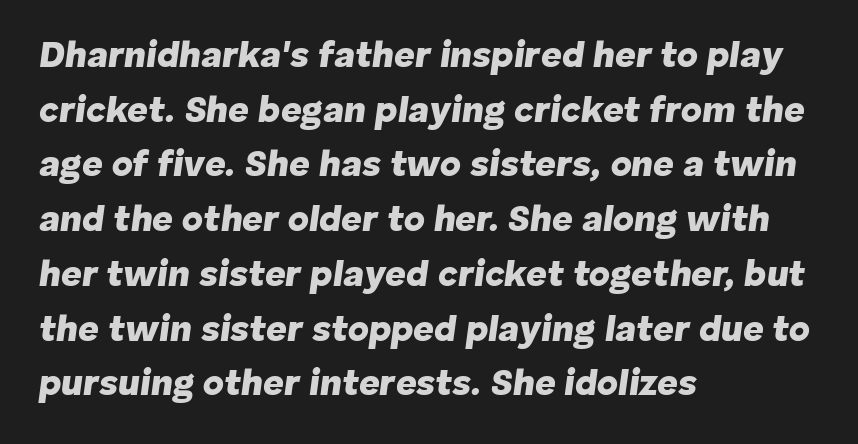
Q: Is the text bold? A: Yes.
Q: Is the text italic (slanted)? A: Yes, it leans right by about 8 degrees.
Q: Is the text underlined? A: No.
Q: How is the paragraph aligned? A: Left-aligned.
Q: Is the spacing between letters normal or unusually wide? A: Normal.
Q: Is the spacing between lines tight, normal or loose? A: Normal.
Q: Width (condensed, normal, or wide)? A: Normal.
Q: Stroke contrast? A: Low.
Q: x-height? A: Medium.
Q: Monospaced? A: No.
